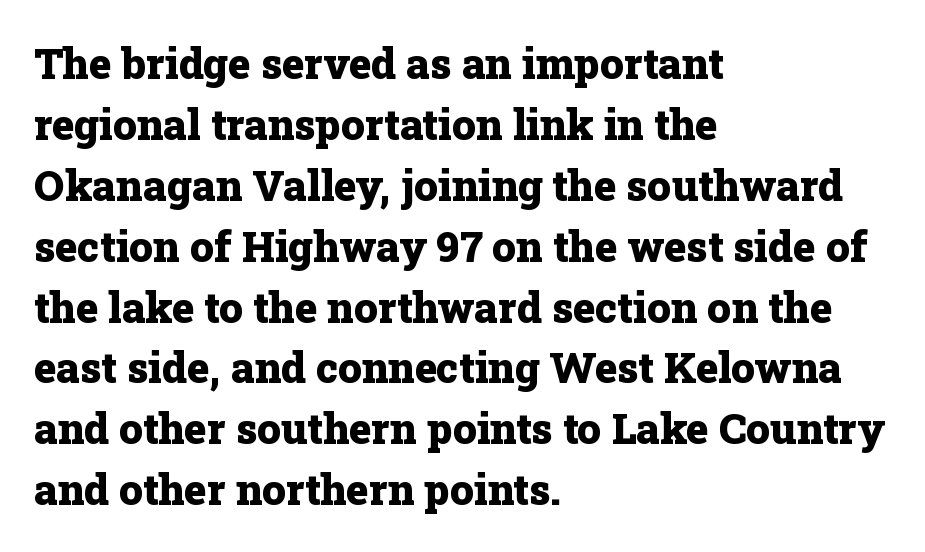
The image shows 42 px heavy serif type, upright; set left-aligned, normal line spacing (1.45x), normal letter spacing, not underlined; low stroke contrast and a medium x-height.
